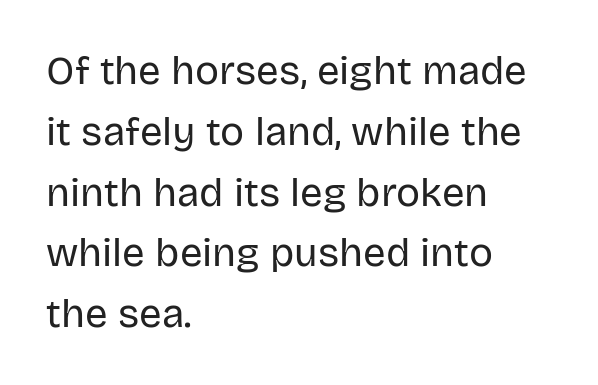
The image shows 40 px regular-weight sans-serif type, upright; set left-aligned, normal line spacing (1.52x), normal letter spacing, not underlined; low stroke contrast and a large x-height.
